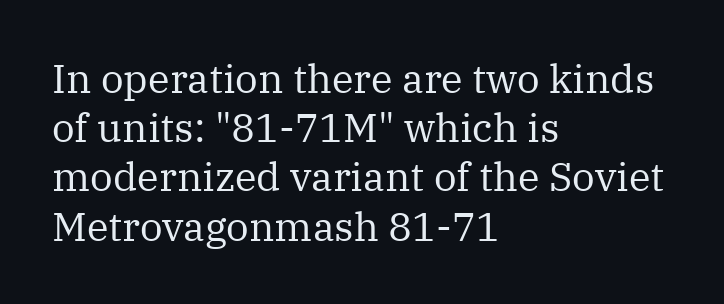
In terms of letterspacing, this is plain default setting. Descenders are the only things crossing below the line. The font is comparable to plain body text, perhaps lighter. Varying glyph widths throughout — classic text-font behaviour. Look at the bottom of the vertical strokes: they flare into serifs here. Visually the block forms a straight wall on the left and a jagged coastline on the right.
